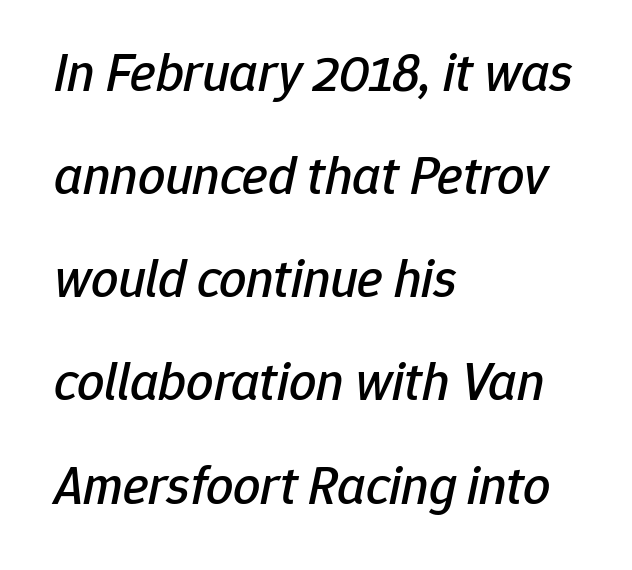
Note the varied advance widths — an 'i' is clearly narrower than an 'm'. Students, observe: this is what heavily led, spacious text looks like. A student would call this left alignment; a typographer would say flush left, rag right. A bare baseline throughout the passage. Glyph-to-glyph distance matches everyday printed text.
